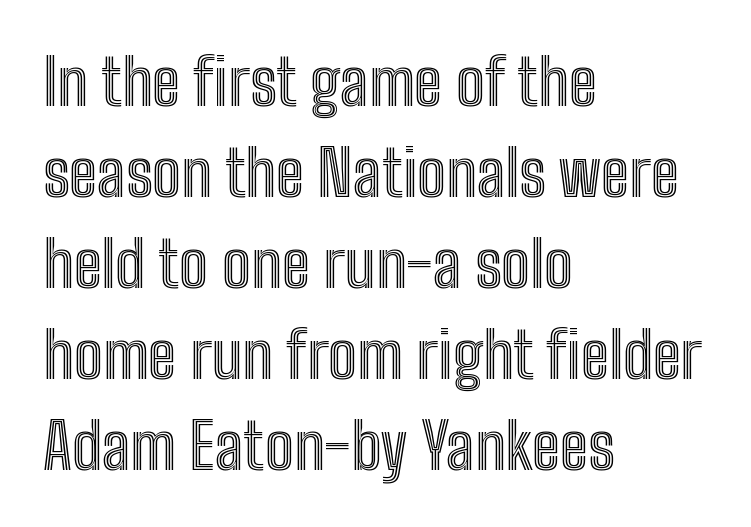
{"italic": "no", "width": "condensed", "x_height": "medium", "monospaced": "no", "underline": "no", "align": "left", "line_spacing": "normal", "line_spacing_ratio": 1.42, "letter_spacing": "normal", "letter_spacing_em": 0.0, "glyph_px": 64}
